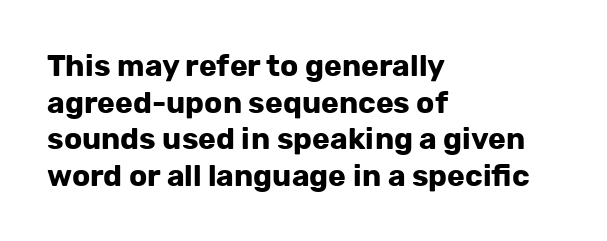
{"serif": "no", "italic": "no", "bold": "yes", "weight": "bold", "width": "normal", "stroke_contrast": "low", "x_height": "medium", "monospaced": "no", "underline": "no", "align": "left", "line_spacing_ratio": 1.22, "letter_spacing": "normal", "letter_spacing_em": 0.0, "glyph_px": 30}
